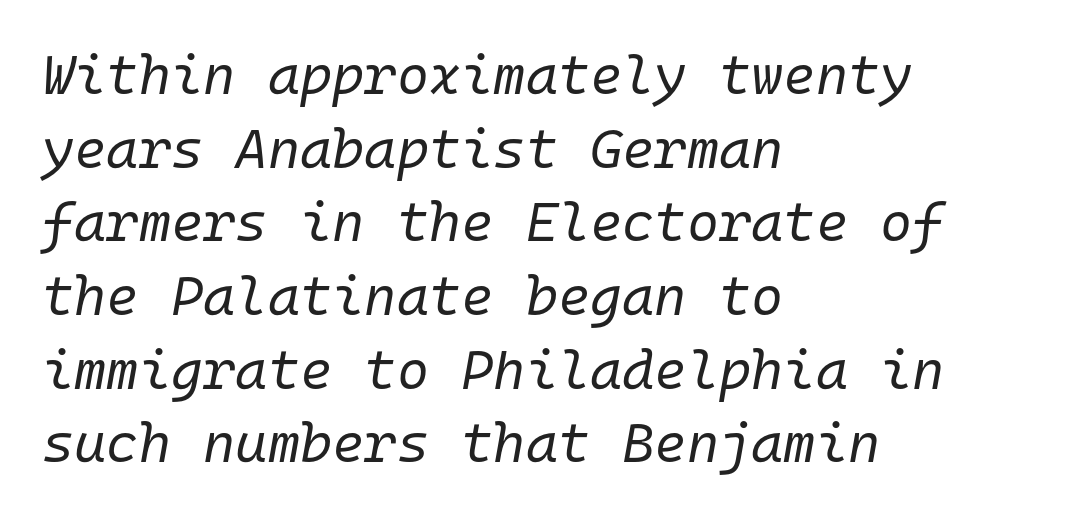
{"italic": "yes", "lean": "right", "slant_degrees": 10, "bold": "no", "weight": "regular", "width": "normal", "stroke_contrast": "low", "x_height": "medium", "monospaced": "yes", "underline": "no", "align": "left", "line_spacing": "normal", "line_spacing_ratio": 1.34, "letter_spacing": "normal", "letter_spacing_em": 0.0, "glyph_px": 55}
